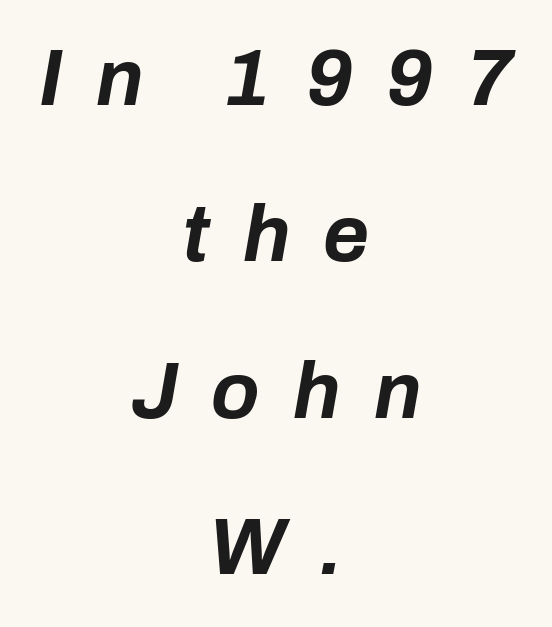
{"italic": "yes", "lean": "right", "slant_degrees": 10, "bold": "yes", "weight": "bold", "width": "normal", "stroke_contrast": "low", "x_height": "medium", "monospaced": "no", "underline": "no", "align": "center", "line_spacing": "loose", "line_spacing_ratio": 1.98, "letter_spacing": "wide", "letter_spacing_em": 0.42, "glyph_px": 79}
